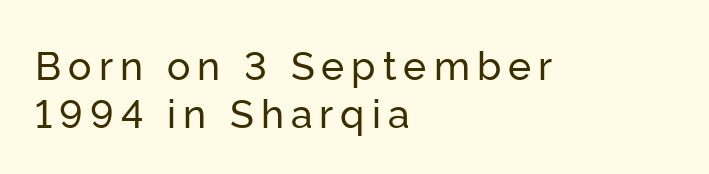
Q: Is the text italic (slanted)? A: No, it is upright.
Q: Is the typeface a serif or a sans-serif typeface? A: Sans-serif.
Q: Is the text underlined? A: No.
Q: How is the paragraph aligned? A: Left-aligned.
Q: Width (condensed, normal, or wide)? A: Normal.
Q: Stroke contrast? A: Low.
Q: x-height? A: Medium.
Q: Monospaced? A: No.
